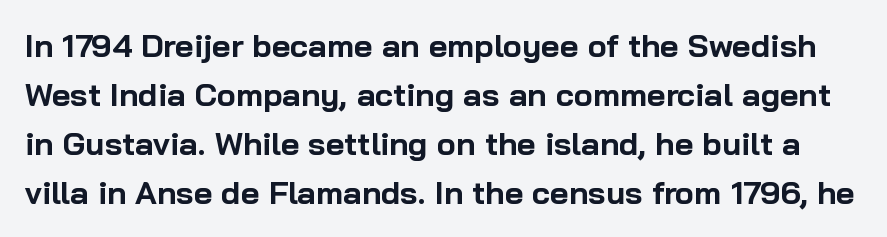
The image shows 32 px bold sans-serif type, upright; set normal line spacing (1.53x), normal letter spacing, not underlined; low stroke contrast and a medium x-height.
